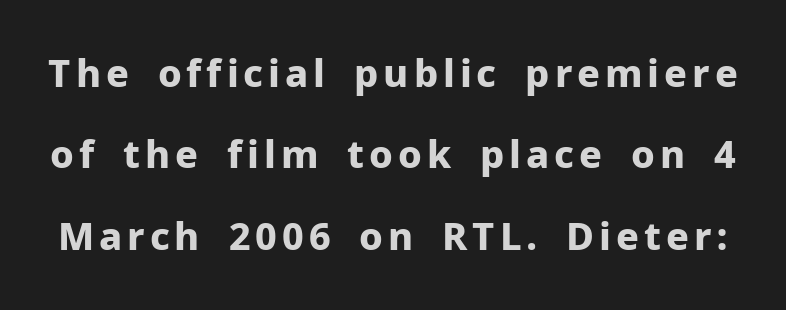
{"serif": "no", "italic": "no", "bold": "yes", "weight": "bold", "width": "normal", "stroke_contrast": "low", "x_height": "medium", "monospaced": "no", "underline": "no", "line_spacing": "loose", "line_spacing_ratio": 2.14, "glyph_px": 38}
